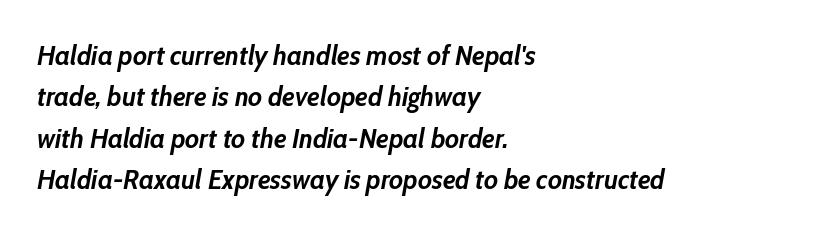
{"italic": "yes", "lean": "right", "slant_degrees": 10, "bold": "yes", "weight": "semibold", "width": "condensed", "stroke_contrast": "low", "x_height": "medium", "monospaced": "no", "underline": "no", "align": "left", "line_spacing": "normal", "line_spacing_ratio": 1.48, "letter_spacing": "normal", "letter_spacing_em": 0.0, "glyph_px": 28}
